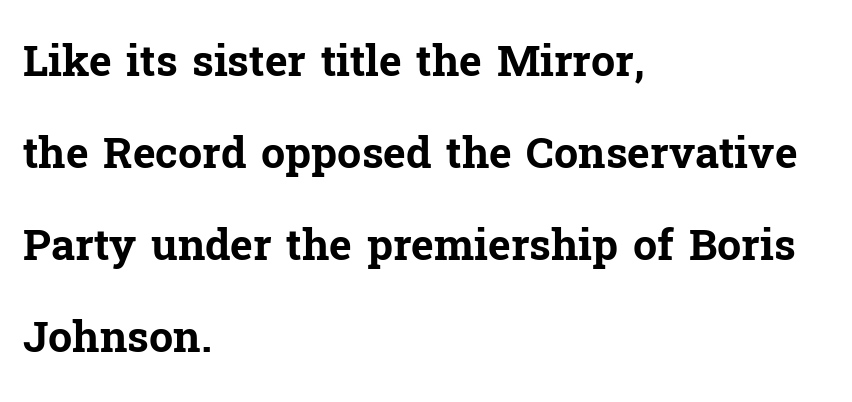
The image shows 43 px bold serif type, upright; set left-aligned, loose line spacing (2.14x), normal letter spacing, not underlined; low stroke contrast and a medium x-height.
